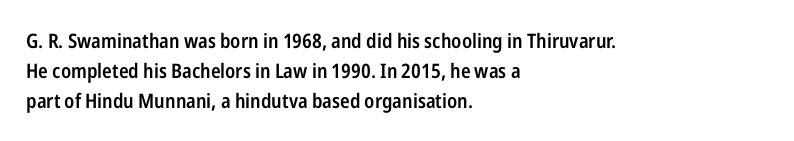
The image shows 20 px text type, upright; set left-aligned, normal line spacing (1.51x), normal letter spacing, not underlined.
